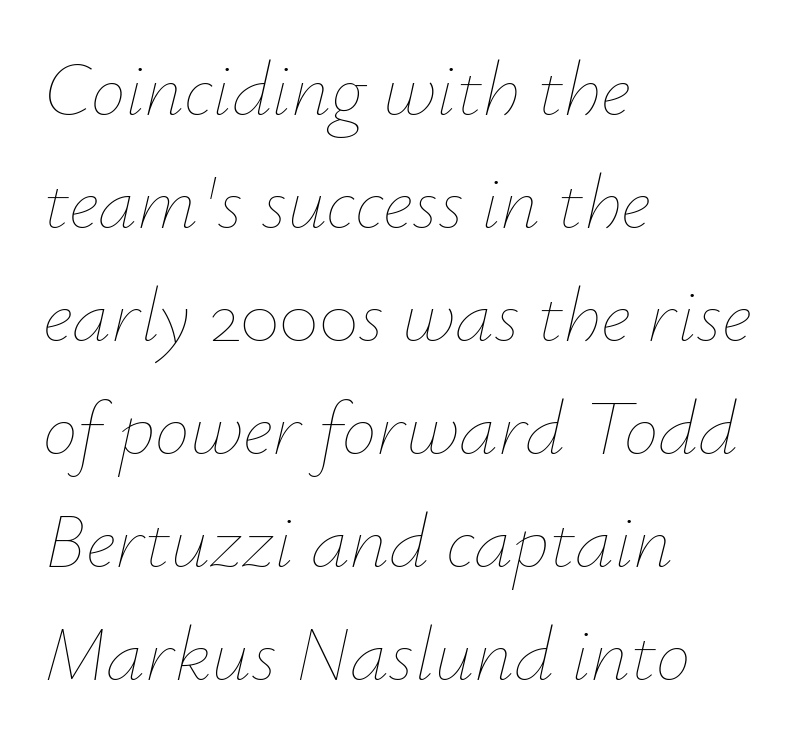
{"italic": "yes", "lean": "right", "slant_degrees": 12, "bold": "no", "weight": "thin", "width": "normal", "stroke_contrast": "low", "x_height": "small", "monospaced": "no", "underline": "no", "align": "left", "line_spacing": "normal", "line_spacing_ratio": 1.45, "letter_spacing": "normal", "letter_spacing_em": 0.0, "glyph_px": 78}
